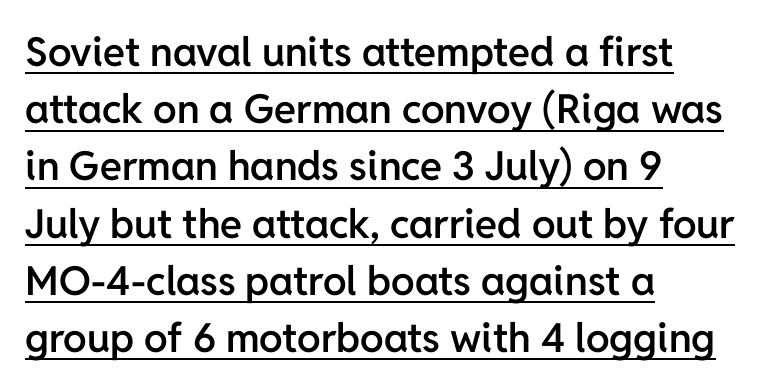
{"serif": "no", "italic": "no", "bold": "semi", "weight": "semibold", "width": "normal", "stroke_contrast": "low", "x_height": "medium", "monospaced": "no", "underline": "yes", "align": "left", "line_spacing": "normal", "line_spacing_ratio": 1.43, "letter_spacing": "normal", "letter_spacing_em": 0.0, "glyph_px": 40}
